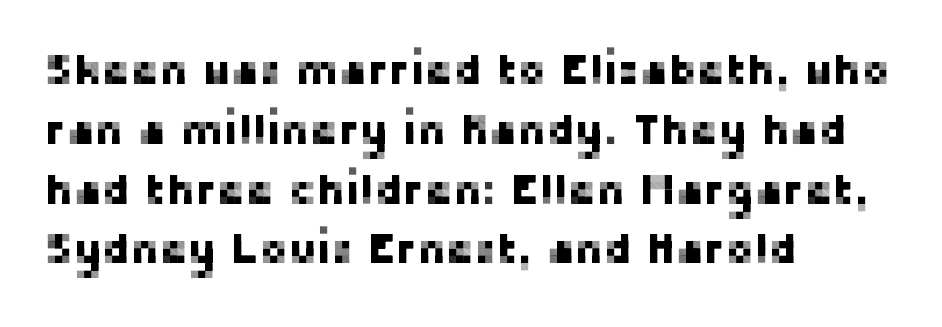
The image shows 43 px sans-serif type, upright; set left-aligned, normal line spacing (1.39x), normal letter spacing, not underlined; low stroke contrast and a medium x-height.
